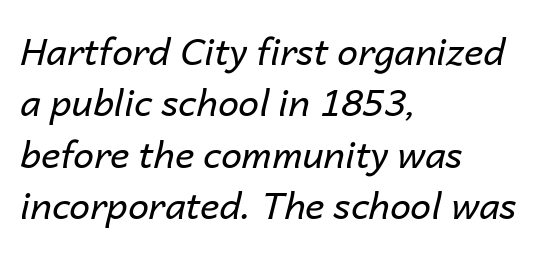
The characters are drawn with everyday or finer stroke widths. A typesetter would call this leading conventional body-copy spacing. The letterforms sit shoulder to shoulder at normal distance. Type without underlining. The rendering uses natural spacing where letterforms have individual widths. Looking at the ascenders, they clearly lean.
